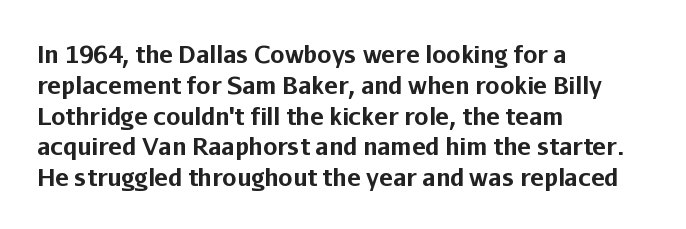
{"italic": "no", "bold": "yes", "underline": "no", "align": "left", "line_spacing": "normal", "line_spacing_ratio": 1.34, "letter_spacing": "normal", "letter_spacing_em": 0.0, "glyph_px": 23}
